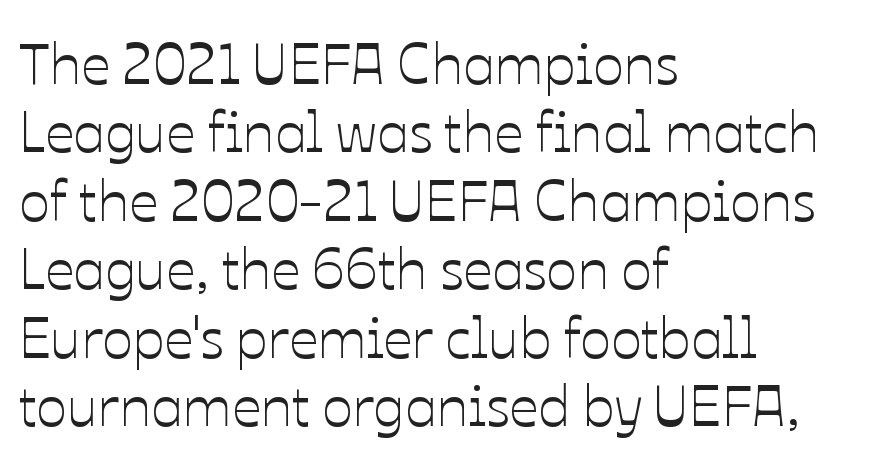
The rendering anchors every line to the left-hand side. The rendering uses natural spacing where letterforms have individual widths. Rule under the text: the space is simply empty. Characters follow at the spacing the type designer built in. This sample uses an upright cut, with every glyph sitting square on the baseline.
